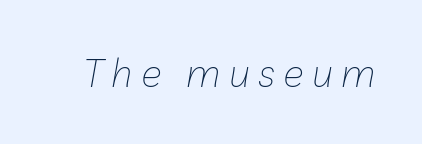
Q: Is the text bold? A: No.
Q: Is the text italic (slanted)? A: Yes, it leans right by about 10 degrees.
Q: Is the text underlined? A: No.
Q: Is the spacing between letters normal or unusually wide? A: Unusually wide.
Q: Width (condensed, normal, or wide)? A: Normal.
Q: Stroke contrast? A: Low.
Q: x-height? A: Medium.
Q: Monospaced? A: No.
